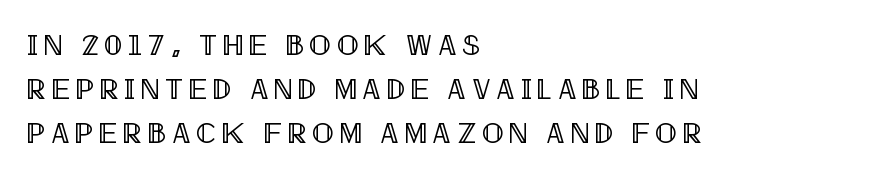
Every row of glyphs begins at an identical x-position on the left. Every stem runs plumb, perpendicular to the baseline. This sample keeps an unexceptional amount of space between lines. These lines are rendered in a variable-pitch font.
